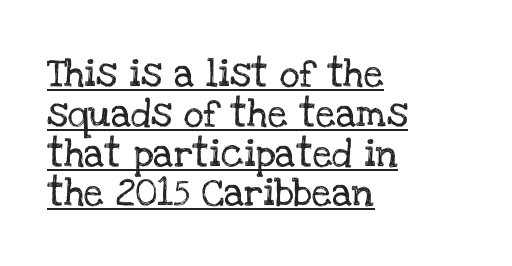
The face used here is proportionally spaced, like ordinary book or web type. A rule runs beneath these lines of type. The rendering shows small feet on the letterforms — a serif design. Ascenders rise straight up at ninety degrees.
